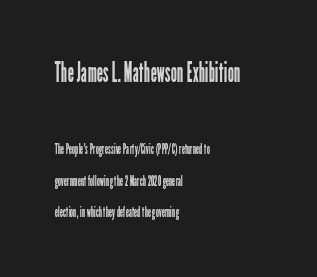
Q: Is the text bold? A: No.
Q: Is the text italic (slanted)? A: No, it is upright.
Q: Is the typeface a serif or a sans-serif typeface? A: Sans-serif.
Q: Is the text underlined? A: No.
Q: How is the paragraph aligned? A: Left-aligned.
Q: Is the spacing between letters normal or unusually wide? A: Normal.
Q: Is the spacing between lines tight, normal or loose? A: Loose.
Q: Which block of text is set in a larger size, the first (top) or the second (bottom)? A: The first (top) one.
Q: Width (condensed, normal, or wide)? A: Condensed.
Q: Stroke contrast? A: Low.
Q: x-height? A: Medium.
Q: Monospaced? A: No.
